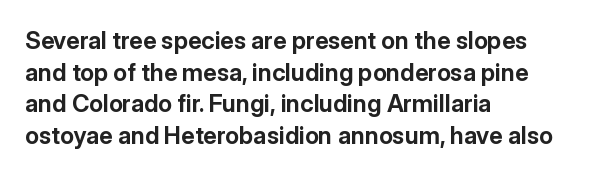
Honestly, the letter spacing is just normal — you wouldn't notice it. One glance says typical: line gaps are just what's usual. These lines stack with their left ends in a neat column. The type sits square on the baseline with zero lean. Descender tails drop into unmarked territory. How heavy is the stroke? Heavy — this is a bold.
